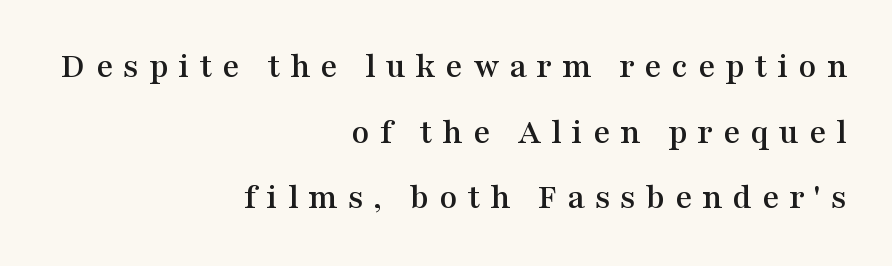
Q: Is the text italic (slanted)? A: No, it is upright.
Q: Is the typeface a serif or a sans-serif typeface? A: Serif.
Q: Is the text underlined? A: No.
Q: How is the paragraph aligned? A: Right-aligned.
Q: Is the spacing between letters normal or unusually wide? A: Unusually wide.
Q: Width (condensed, normal, or wide)? A: Wide.
Q: Stroke contrast? A: Medium.
Q: x-height? A: Medium.
Q: Monospaced? A: No.
